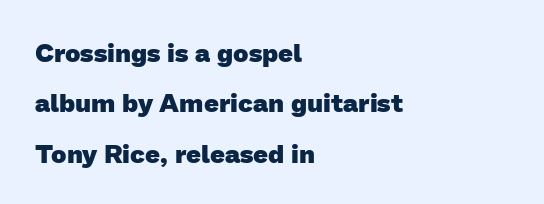
Q: Is the text bold? A: Yes.
Q: Is the text underlined? A: No.
Q: How is the paragraph aligned? A: Left-aligned.
Q: Is the spacing between letters normal or unusually wide? A: Normal.
Q: Is the spacing between lines tight, normal or loose? A: Loose.
